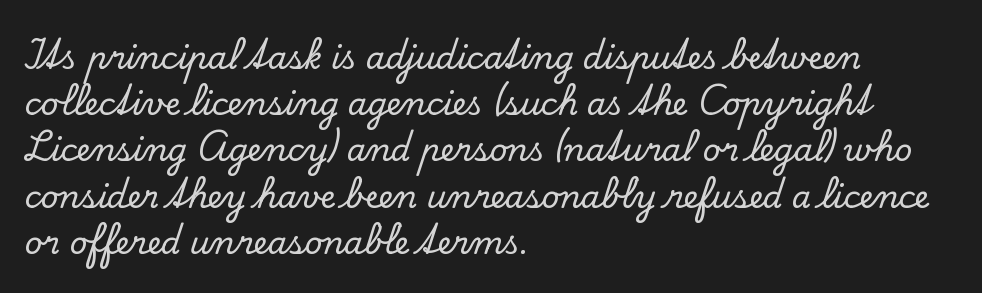
Q: Is the text italic (slanted)? A: Yes.
Q: Is the typeface a serif or a sans-serif typeface? A: Serif.
Q: Is the text underlined? A: No.
Q: How is the paragraph aligned? A: Left-aligned.
Q: Is the spacing between letters normal or unusually wide? A: Normal.
Q: Is the spacing between lines tight, normal or loose? A: Normal.
Q: Width (condensed, normal, or wide)? A: Normal.
Q: Stroke contrast? A: Low.
Q: x-height? A: Small.
Q: Monospaced? A: No.
